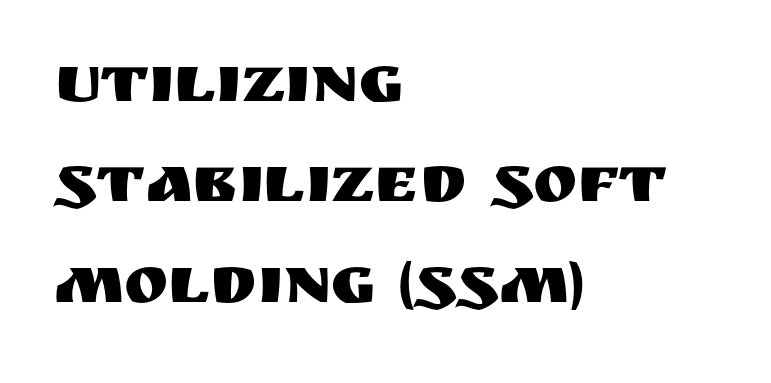
Plain, unruled lines of type. Varying glyph widths throughout — classic text-font behaviour. Compared with typical body copy, the letter spacing here is the same. This sample uses a sans-serif face. One glance says typical: line gaps are just what's usual. Tall strokes in this sample are plumb rather than angled.
